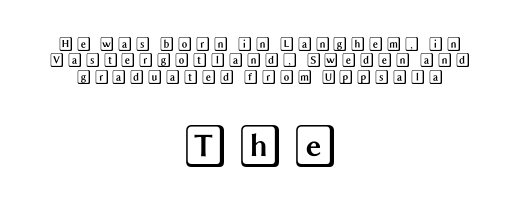
Bare-footed words on every line. Block two is the big one; block one sits smaller above it. The lines are quadded center. Style check: upright.
